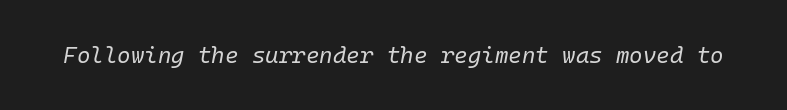
{"italic": "yes", "lean": "right", "slant_degrees": 10, "bold": "no", "underline": "no", "letter_spacing": "normal", "letter_spacing_em": 0.0, "glyph_px": 23}
